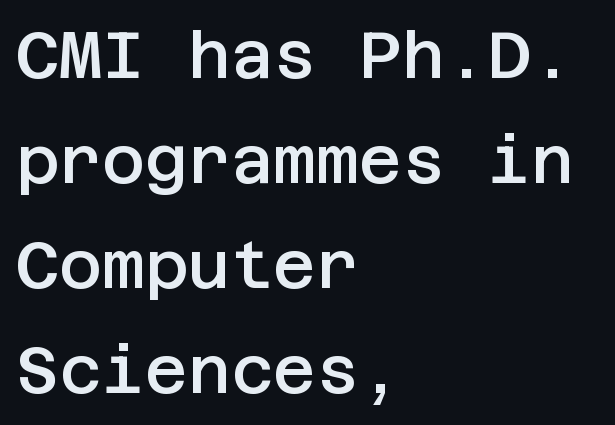
Q: Is the text bold? A: Semi-bold.
Q: Is the text italic (slanted)? A: No, it is upright.
Q: Is the typeface a serif or a sans-serif typeface? A: Sans-serif.
Q: Is the text underlined? A: No.
Q: How is the paragraph aligned? A: Left-aligned.
Q: Is the spacing between letters normal or unusually wide? A: Normal.
Q: Is the spacing between lines tight, normal or loose? A: Normal.
Q: Width (condensed, normal, or wide)? A: Normal.
Q: Stroke contrast? A: Low.
Q: x-height? A: Large.
